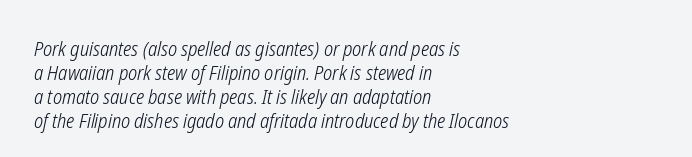
The image shows 20 px text type, italic (leaning right); set left-aligned, line spacing 1.2x, normal letter spacing, not underlined.
